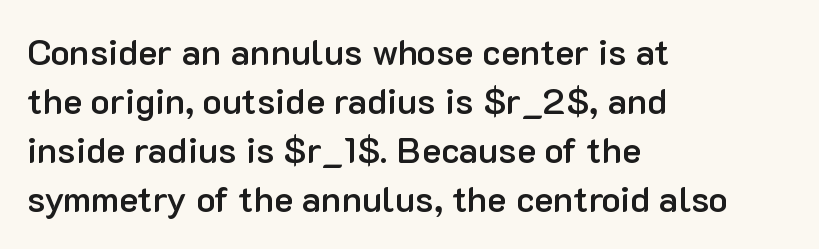
Every stem runs plumb, perpendicular to the baseline. The strip under each line holds only bare page. What weight is shown? A semibold, between regular and bold. Observe the absence of serifs on each vertical stroke in this sample. In terms of letterspacing, this is plain default setting. Rows of type keep a routine distance in the vertical direction.
